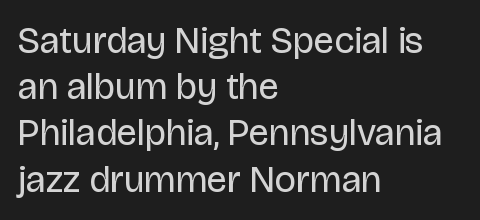
The image shows 37 px regular-weight sans-serif type, upright; set left-aligned, normal line spacing (1.25x), normal letter spacing, not underlined; low stroke contrast and a large x-height.
